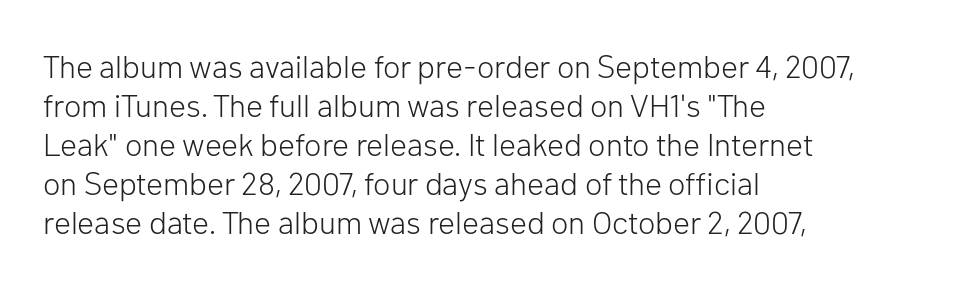
Descenders are the only things crossing below the line. Honestly, the letter spacing is just normal — you wouldn't notice it. The axis of the letterforms is exactly vertical. A light-to-regular cut is what we see here. Proportional: the letters do not fall into vertical columns.
